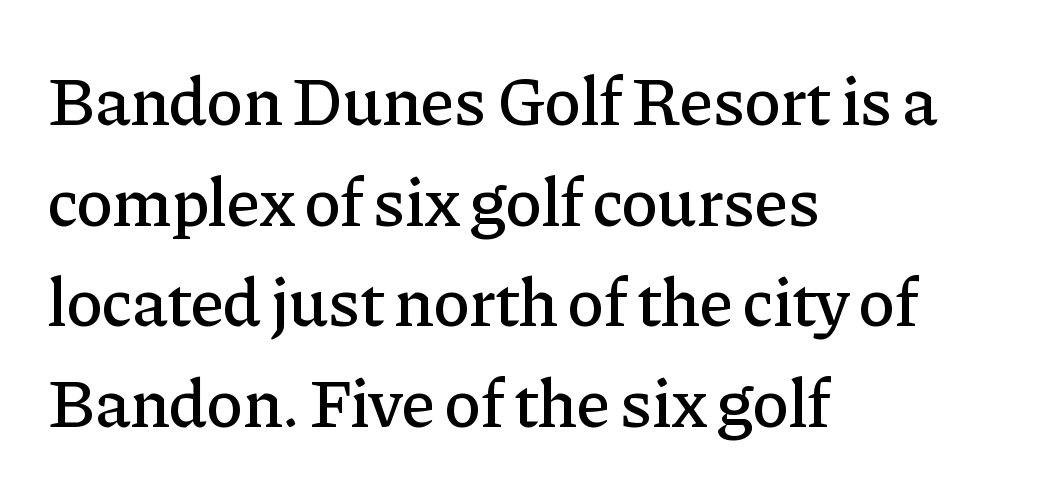
The image shows 69 px serif type, upright; set left-aligned, normal line spacing (1.46x), normal letter spacing, not underlined; low stroke contrast and a medium x-height.
